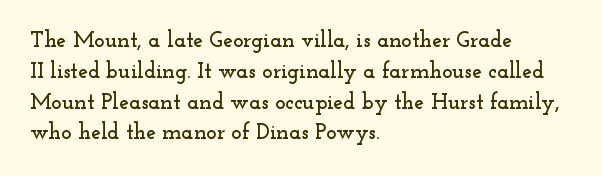
{"italic": "no", "underline": "no", "align": "left", "line_spacing": "normal", "line_spacing_ratio": 1.4, "letter_spacing": "normal", "letter_spacing_em": 0.0, "glyph_px": 22}
